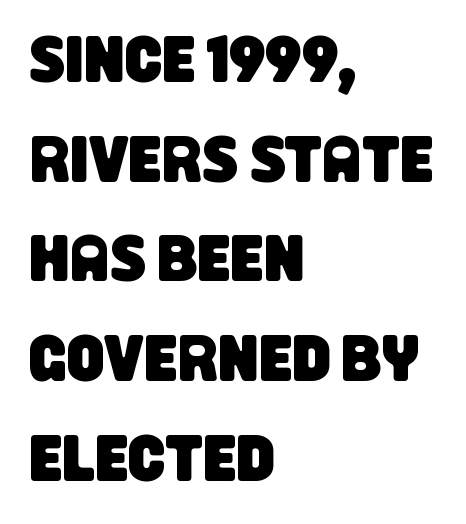
The passage shown is typed in a proportional face where columns would drift. What stands out about the letter spacing? Nothing — it is the standard amount. Font category for this specimen: sans-serif. Line spacing here is normal. Glance below the letters and you will spot only blank space. Every row of glyphs begins at an identical x-position on the left.
